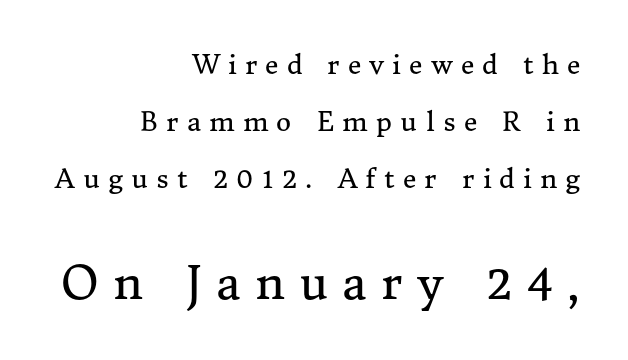
You can tell it's not italic because the verticals are truly vertical. This rendering employs a face with finishing strokes, i.e., a serif. On a weight scale, this lands at 450 or below. Airy leading.
